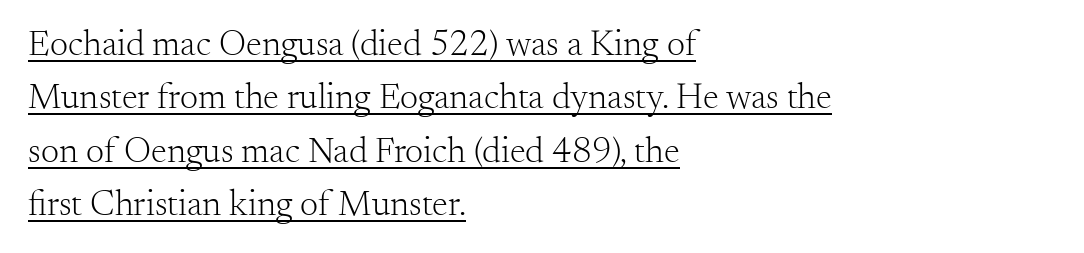
The image shows 36 px light serif type, upright; set left-aligned, normal line spacing (1.48x), normal letter spacing, underlined; medium stroke contrast and a small x-height.
